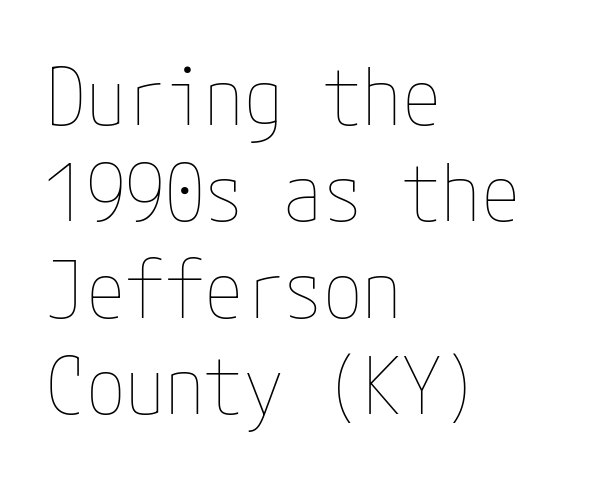
The font is comparable to plain body text, perhaps lighter. The horizontal fit of the characters is conventional and even. It's the straight-up-and-down kind of type. Lines of text with bare space underneath. The lines are quadded left.
